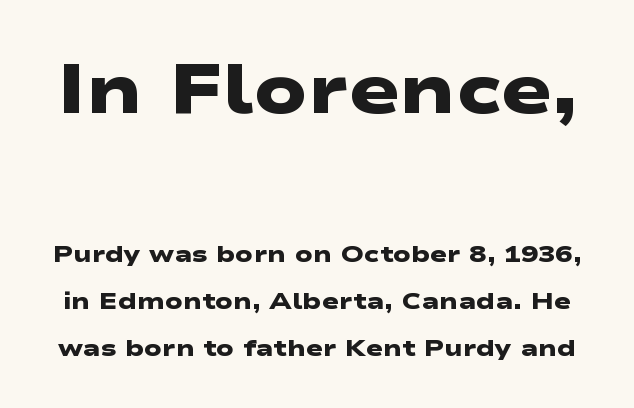
The type is set solid horizontally, with unmodified tracking. The emphasis by scale lands on block number one, above. Emphasis by weight is at full strength: bold. Check under the words: just untouched page. A typesetter would call this proportional, since set widths differ per character.
